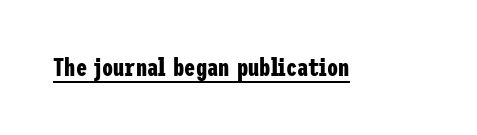
The image shows 25 px bold type, upright; set normal letter spacing, underlined.
